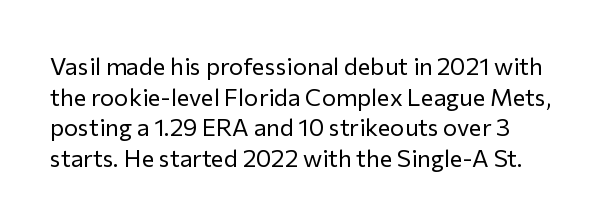
Vertical spacing — default. This is the regular roman posture of the typeface. Bare-footed words on every line. Stroke mass is kept to a normal reading level or below.
